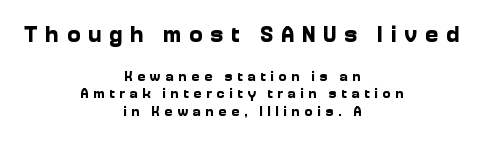
Q: Is the text bold? A: Yes.
Q: Is the text italic (slanted)? A: No, it is upright.
Q: Is the text underlined? A: No.
Q: How is the paragraph aligned? A: Centered.
Q: Is the spacing between letters normal or unusually wide? A: Unusually wide.
Q: Is the spacing between lines tight, normal or loose? A: Normal.
Q: Which block of text is set in a larger size, the first (top) or the second (bottom)? A: The first (top) one.
